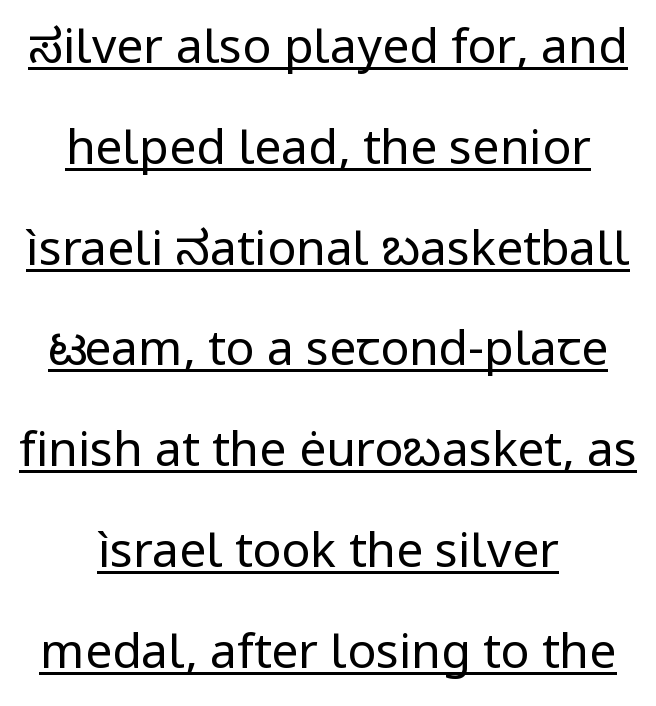
The space between consecutive lines is lavish. The letterforms sit shoulder to shoulder at normal distance. Ink coverage per letter is moderate at most. Does the lettering tilt? It doesn't — this is upright. The characters display no serif detailing; their extremities are plain. Underlining? Definitely there.
